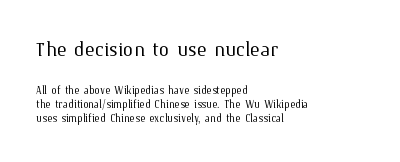
The image shows 26 px text type, upright; set left-aligned, tight line spacing (1.0x), normal letter spacing, not underlined; the first (top) block is 1.86x larger.
